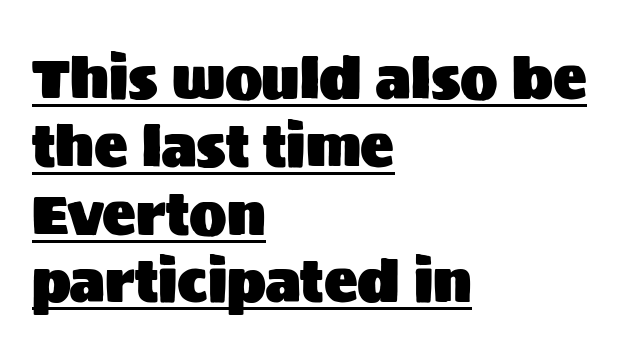
The glyphs in this specimen are sans serif. Each word holds together tightly as a unit, with standard inter-letter gaps. The axis of the letterforms is exactly vertical. Varying glyph widths throughout — classic text-font behaviour. The typesetter chose a ragged-right arrangement here.
